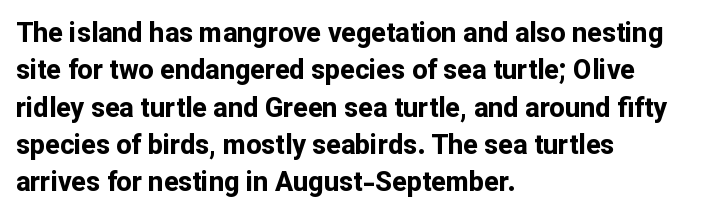
{"italic": "no", "bold": "yes", "underline": "no", "align": "left", "line_spacing": "normal", "line_spacing_ratio": 1.38, "letter_spacing": "normal", "letter_spacing_em": 0.0, "glyph_px": 27}
